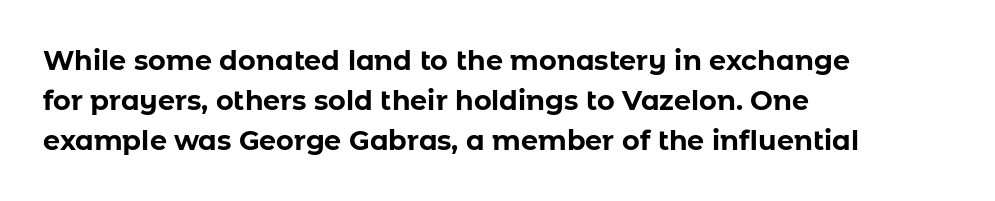
The rag falls on the right side of this text block. The axis of the letterforms is exactly vertical. Descender tails drop into unmarked territory. Inter-character spacing is left at the font's built-in metrics. Heavy, bold letterforms.
